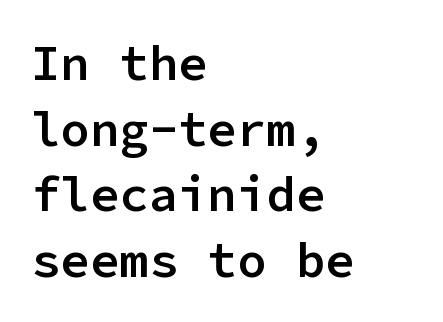
The image shows 49 px semibold sans-serif type, upright, monospaced; set left-aligned, normal line spacing (1.34x), normal letter spacing, not underlined; low stroke contrast and a medium x-height.
